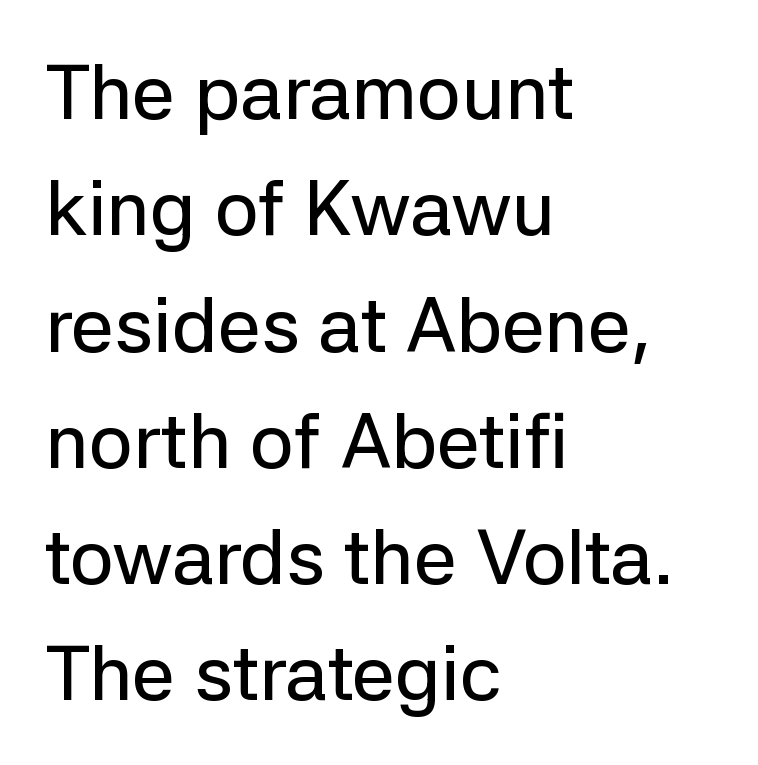
The image shows 77 px sans-serif type, upright; set left-aligned, normal line spacing (1.51x), normal letter spacing, not underlined; low stroke contrast and a medium x-height.
